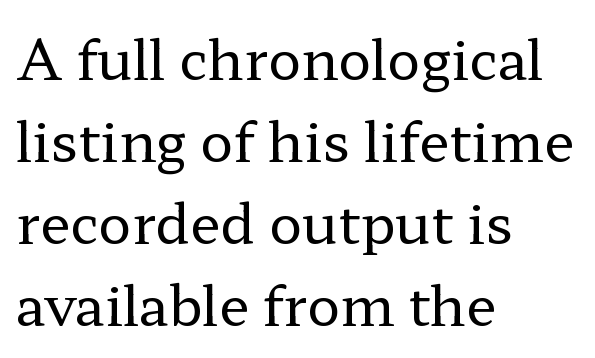
The paragraph shown leans on its left margin. Type without underlining. Students, observe: this is what conventionally led text looks like. Unbolded letterforms with no extra heft. Vertical strokes here are truly vertical. Glyph-to-glyph distance matches everyday printed text.
